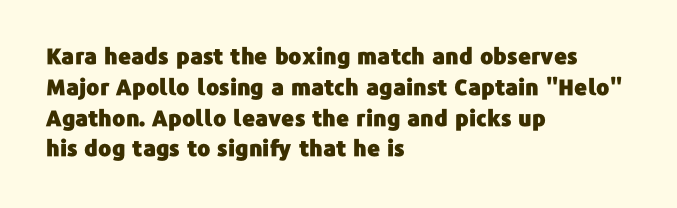
{"italic": "no", "underline": "no", "align": "left", "line_spacing": "normal", "line_spacing_ratio": 1.4, "letter_spacing": "normal", "letter_spacing_em": 0.0, "glyph_px": 22}
